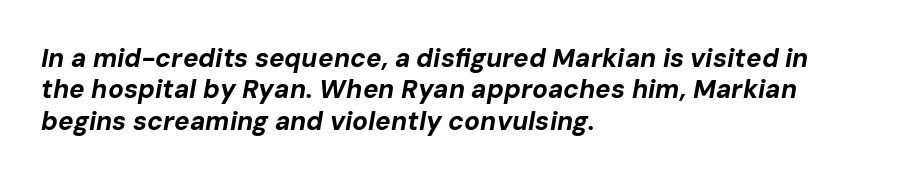
The image shows 26 px bold type, italic (leaning right); set left-aligned, line spacing 1.21x, normal letter spacing, not underlined.
